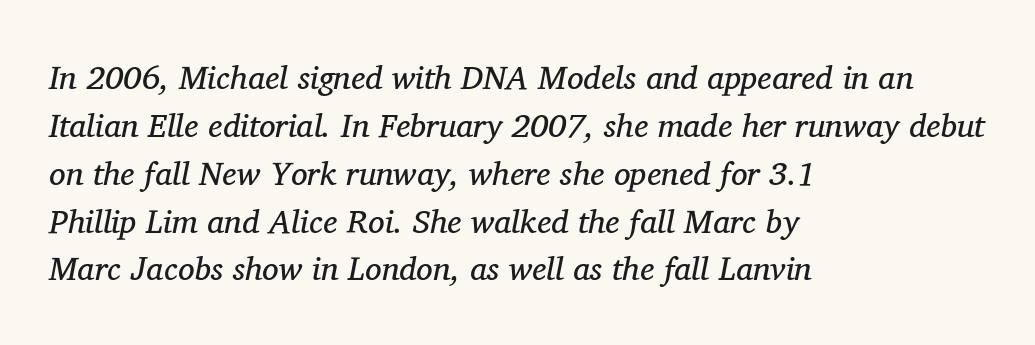
Q: Is the text bold? A: No.
Q: Is the text italic (slanted)? A: Yes, it leans right by about 11 degrees.
Q: Is the typeface a serif or a sans-serif typeface? A: Serif.
Q: Is the text underlined? A: No.
Q: How is the paragraph aligned? A: Left-aligned.
Q: Is the spacing between letters normal or unusually wide? A: Normal.
Q: Is the spacing between lines tight, normal or loose? A: Normal.
Q: Width (condensed, normal, or wide)? A: Normal.
Q: Stroke contrast? A: Medium.
Q: x-height? A: Medium.
Q: Monospaced? A: No.
